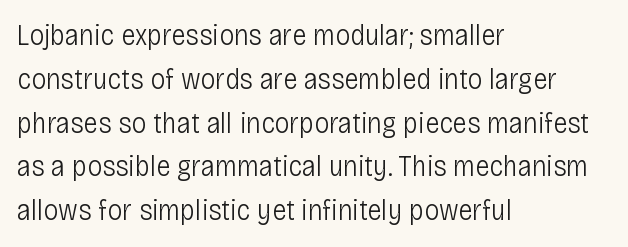
{"serif": "no", "italic": "no", "bold": "no", "weight": "light", "width": "condensed", "stroke_contrast": "low", "x_height": "large", "monospaced": "no", "underline": "no", "align": "left", "line_spacing": "normal", "line_spacing_ratio": 1.46, "letter_spacing": "normal", "letter_spacing_em": 0.0, "glyph_px": 30}
